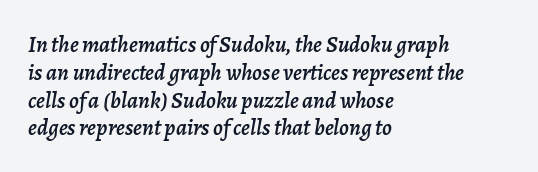
The glyphs are unaccompanied by any horizontal stroke below them. Slanted lettering throughout. Characters follow at the spacing the type designer built in. Does the copy run flush right? No — it runs flush left.
